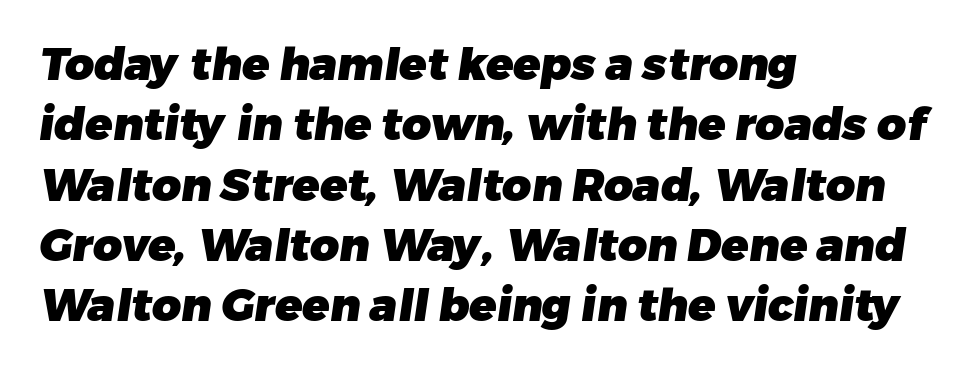
The image shows 45 px heavy sans-serif type; set left-aligned, normal line spacing (1.34x), normal letter spacing, not underlined; low stroke contrast and a medium x-height.
